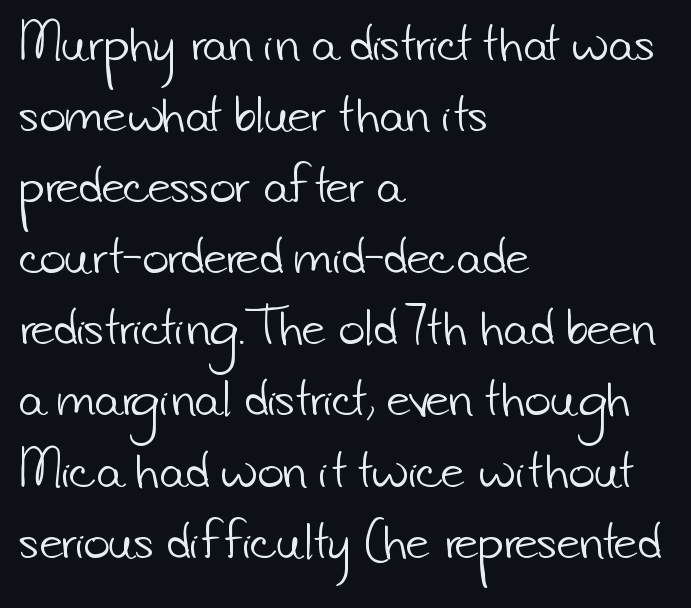
{"serif": "no", "bold": "no", "weight": "light", "width": "normal", "stroke_contrast": "low", "x_height": "small", "monospaced": "no", "underline": "no", "align": "left", "line_spacing": "normal", "line_spacing_ratio": 1.58, "letter_spacing": "normal", "letter_spacing_em": 0.0, "glyph_px": 45}
